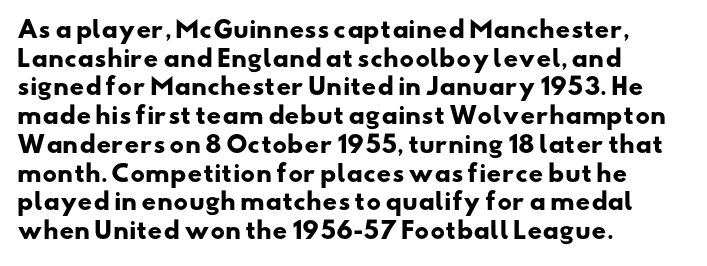
Notice how descenders clear the ascenders below comfortably — that's standard leading. The tracking reads as untouched default to a designer's eye. Stroke thickness is high; the sample reads as a true bold. Descenders hang freely into open space.
